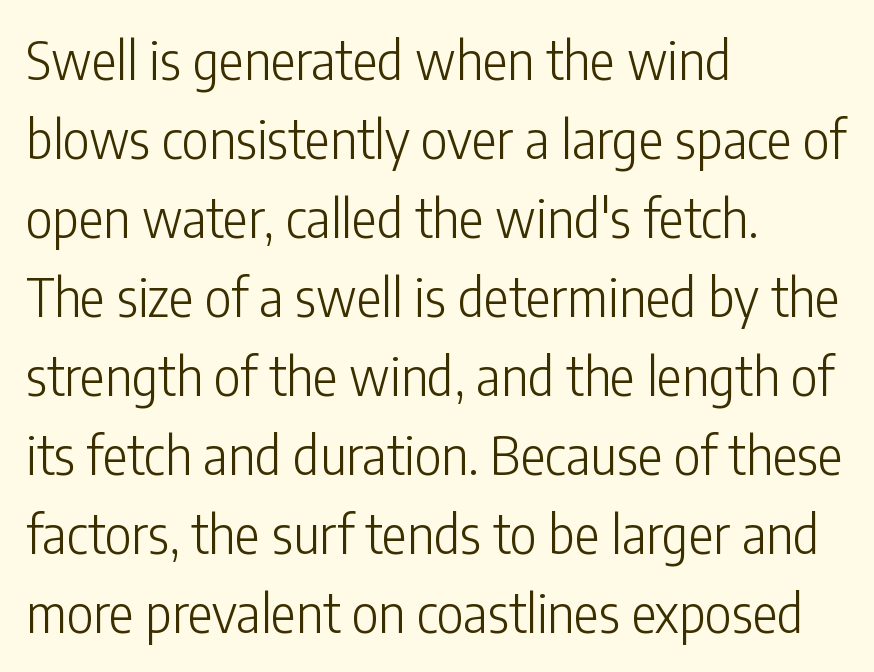
Character widths vary here, with narrow letters taking less room than wide ones. What's the leading like? Ordinary, nothing unusual. The letterforms sit shoulder to shoulder at normal distance. Counters stay open thanks to moderate or lighter strokes. These lines are composed in type without serifs. The words here are not underlined.
